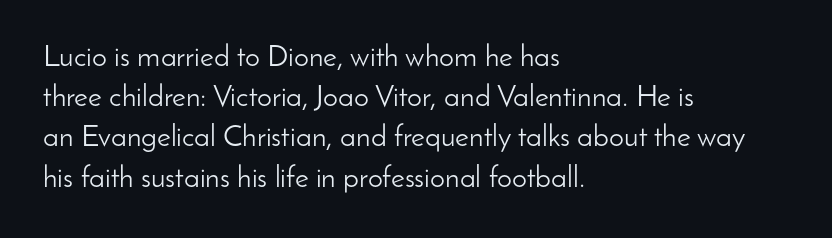
The image shows 30 px light sans-serif type, upright; set left-aligned, normal line spacing (1.34x), normal letter spacing, not underlined; low stroke contrast and a small x-height.
